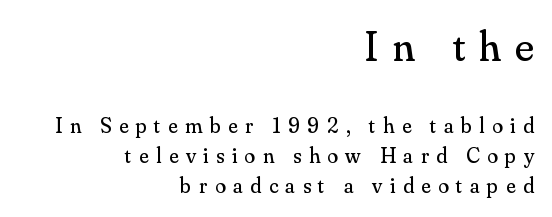
The image shows 43 px regular-weight serif type, upright; set right-aligned, normal line spacing (1.36x), unusually wide letter spacing (+0.34 em), not underlined; the first (top) block is 1.95x larger; medium stroke contrast and a small x-height.
